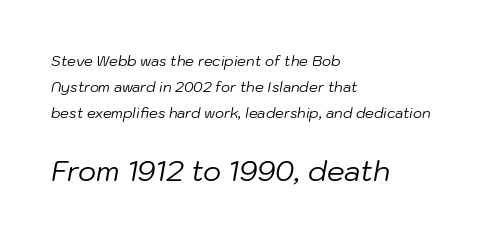
Q: Is the text bold? A: No.
Q: Is the text italic (slanted)? A: Yes, it leans right by about 10 degrees.
Q: Is the text underlined? A: No.
Q: How is the paragraph aligned? A: Left-aligned.
Q: Is the spacing between letters normal or unusually wide? A: Normal.
Q: Which block of text is set in a larger size, the first (top) or the second (bottom)? A: The second (bottom) one.
Q: Width (condensed, normal, or wide)? A: Normal.
Q: Stroke contrast? A: Low.
Q: x-height? A: Medium.
Q: Monospaced? A: No.
